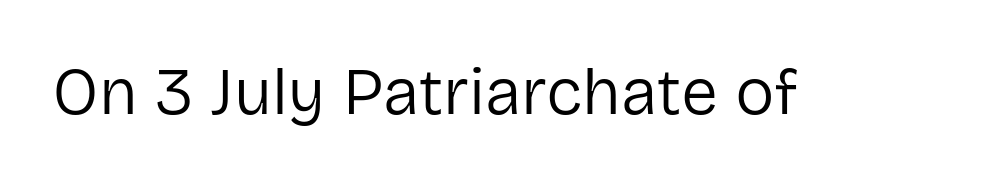
Stroke terminals: plain, sans-serif. Does the lettering tilt? It doesn't — this is upright. What stands out about the letter spacing? Nothing — it is the standard amount. The specimen omits any rule beneath the text block's lines.
